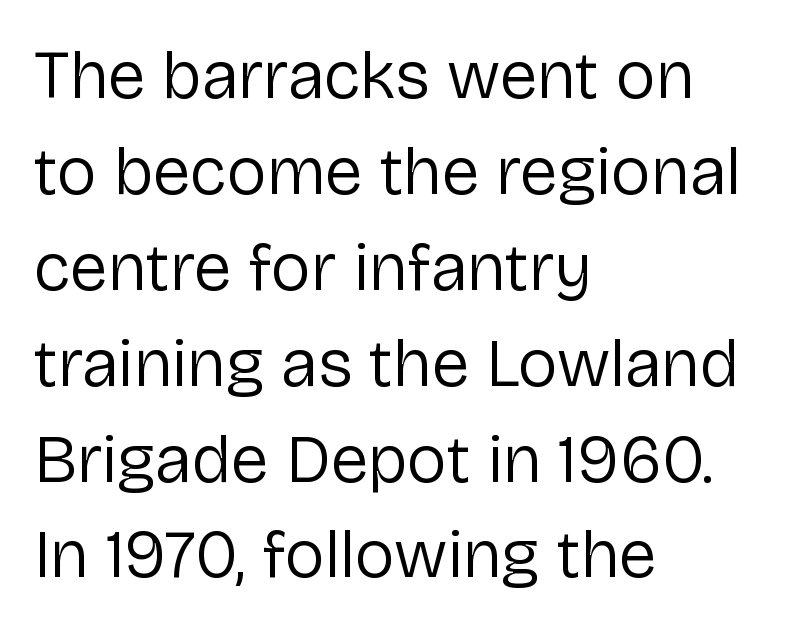
This is sans-serif lettering, the kind often seen on screens and signage. The letters stand straight up with perfectly vertical stems. Compared with typical body copy, the letter spacing here is the same. Glance below the letters and you will spot only blank space. Leading: standard. Stems and bowls with no extra thickness — not bold.
